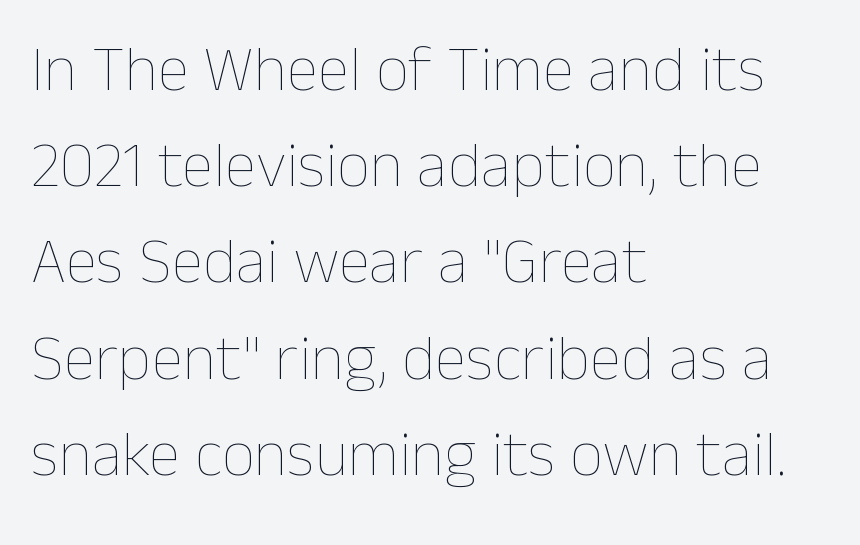
The specimen reads as upright at a glance. Does the copy run flush right? No — it runs flush left. Characters follow at the spacing the type designer built in. Note the varied advance widths — an 'i' is clearly narrower than an 'm'. The space directly below the letters is spotless. Weight: not bold — regular or lighter.
